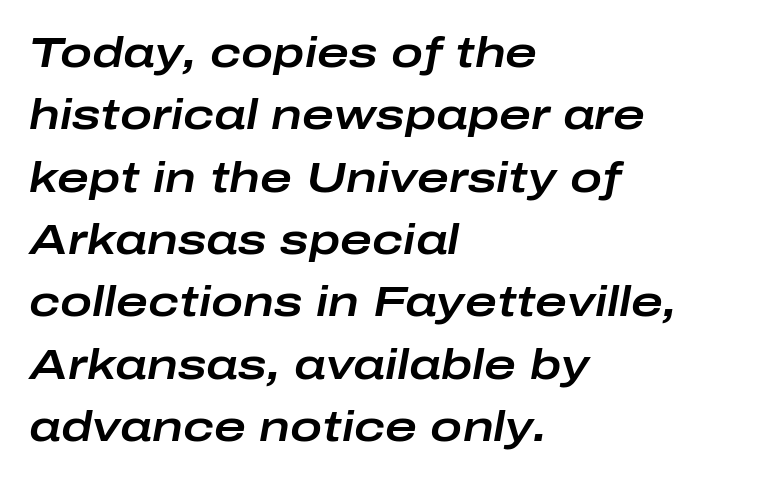
{"italic": "yes", "lean": "right", "slant_degrees": 10, "width": "wide", "stroke_contrast": "low", "x_height": "medium", "monospaced": "no", "underline": "no", "align": "left", "line_spacing": "normal", "line_spacing_ratio": 1.45, "letter_spacing": "normal", "letter_spacing_em": 0.0, "glyph_px": 43}
